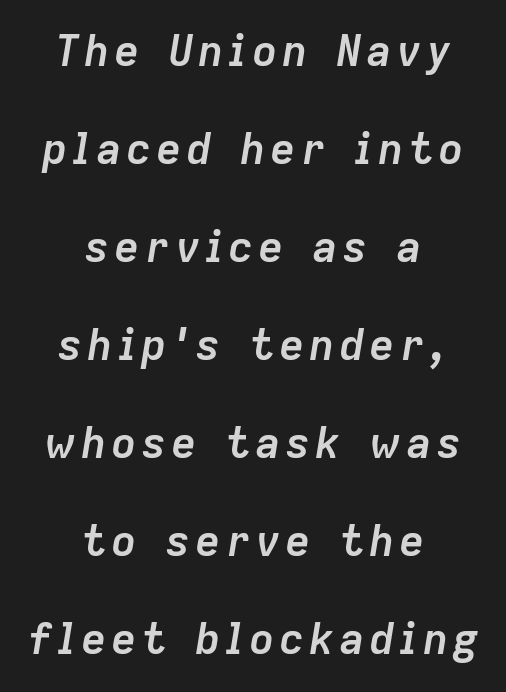
The image shows 43 px semibold type, italic (leaning right); set centered, loose line spacing (2.28x), not underlined; low stroke contrast and a medium x-height.
